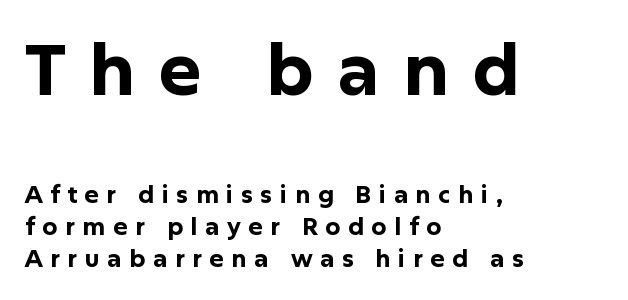
{"serif": "no", "italic": "no", "bold": "yes", "weight": "bold", "width": "normal", "stroke_contrast": "low", "x_height": "medium", "monospaced": "no", "underline": "no", "align": "left", "line_spacing": "normal", "line_spacing_ratio": 1.34, "letter_spacing": "wide", "letter_spacing_em": 0.31, "larger_block": "first", "size_ratio": 3.0, "glyph_px": 72}
